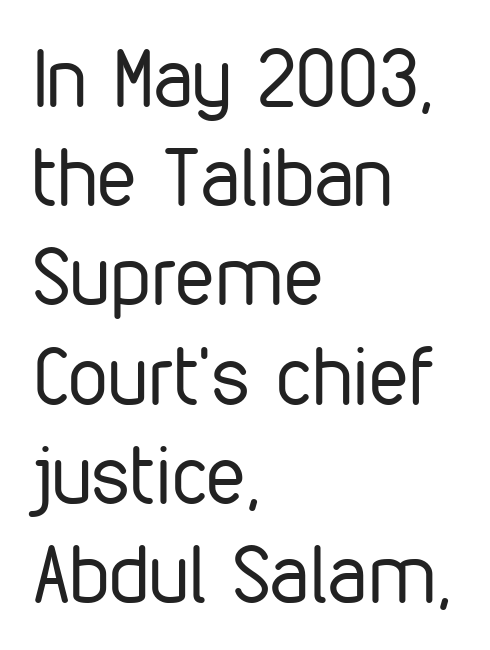
Q: Is the text bold? A: No.
Q: Is the text italic (slanted)? A: No, it is upright.
Q: Is the typeface a serif or a sans-serif typeface? A: Sans-serif.
Q: Is the text underlined? A: No.
Q: How is the paragraph aligned? A: Left-aligned.
Q: Is the spacing between letters normal or unusually wide? A: Normal.
Q: Width (condensed, normal, or wide)? A: Condensed.
Q: Stroke contrast? A: Low.
Q: x-height? A: Medium.
Q: Monospaced? A: No.
